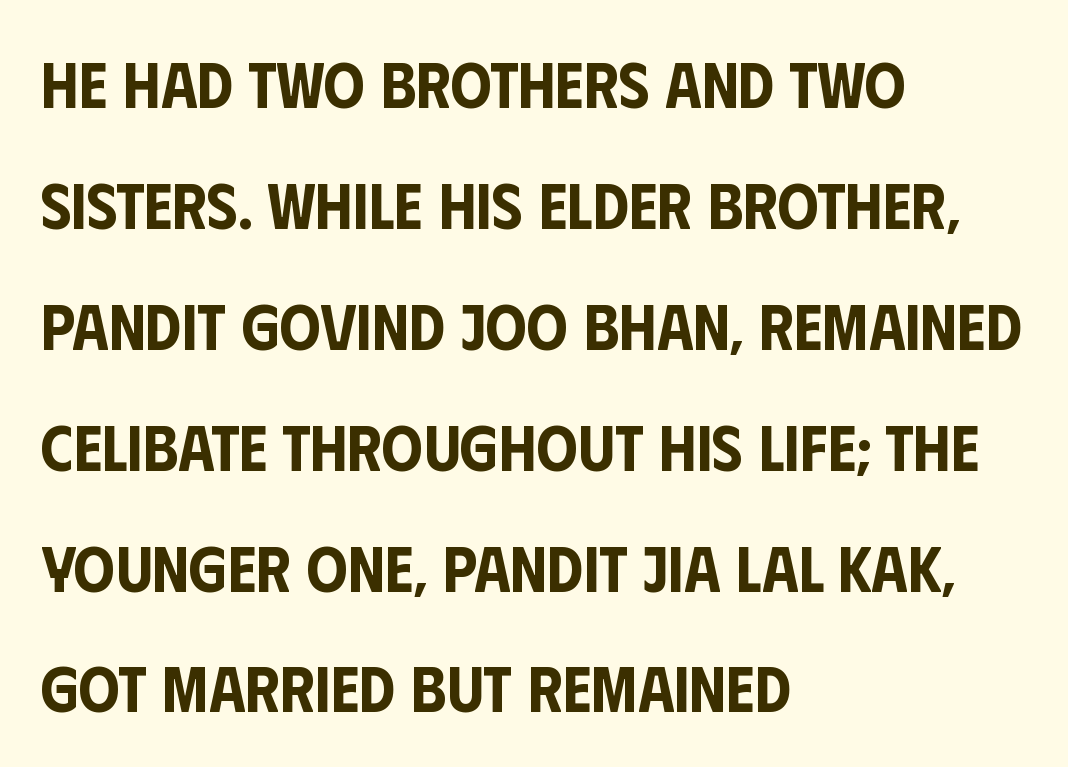
Q: Is the text italic (slanted)? A: No, it is upright.
Q: Is the typeface a serif or a sans-serif typeface? A: Sans-serif.
Q: Is the text underlined? A: No.
Q: How is the paragraph aligned? A: Left-aligned.
Q: Is the spacing between letters normal or unusually wide? A: Normal.
Q: Width (condensed, normal, or wide)? A: Condensed.
Q: Stroke contrast? A: Low.
Q: x-height? A: Large.
Q: Monospaced? A: No.
